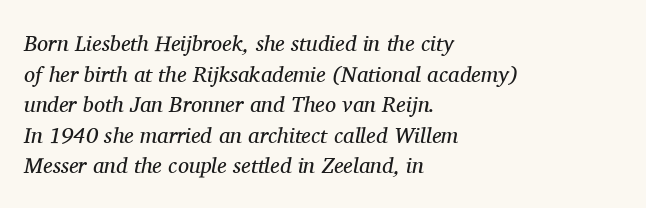
{"italic": "yes", "lean": "right", "slant_degrees": 11, "bold": "no", "underline": "no", "align": "left", "line_spacing": "normal", "line_spacing_ratio": 1.39, "letter_spacing": "normal", "letter_spacing_em": 0.0, "glyph_px": 22}
